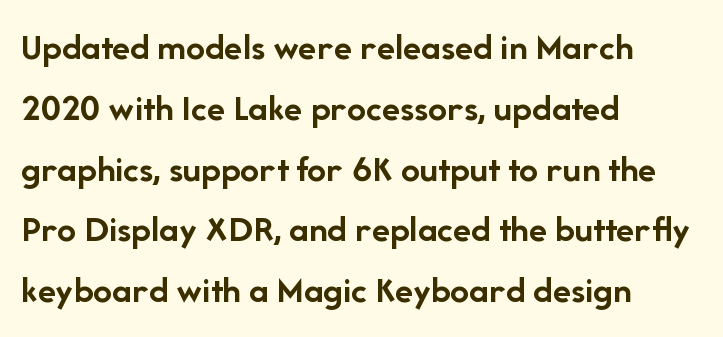
{"serif": "no", "italic": "no", "bold": "yes", "weight": "semibold", "width": "normal", "stroke_contrast": "low", "x_height": "medium", "monospaced": "no", "underline": "no", "align": "left", "line_spacing": "normal", "line_spacing_ratio": 1.6, "letter_spacing": "normal", "letter_spacing_em": 0.0, "glyph_px": 38}
